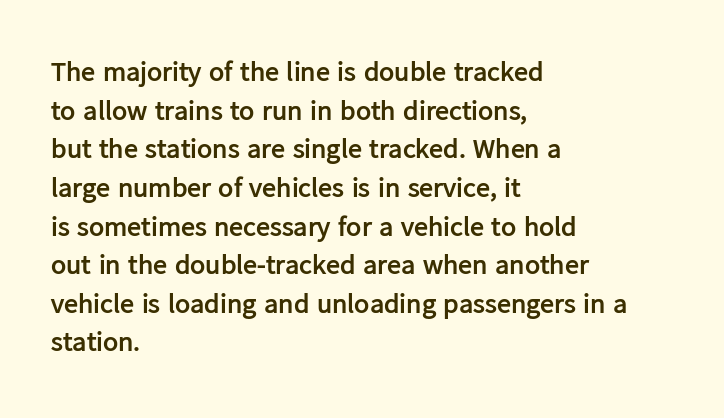
The image shows 28 px semibold sans-serif type, upright; set left-aligned, normal line spacing (1.38x), normal letter spacing, not underlined; low stroke contrast and a medium x-height.
